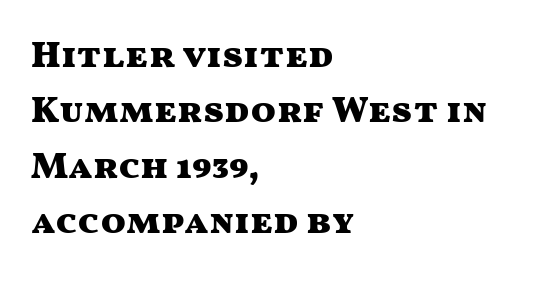
The setting favours the left margin, as ordinary paragraphs usually do. The face used here has the dense, thick strokes of a bold. Leading: standard. Spacing between characters is what you'd get straight out of the box. Descenders hang freely into open space. Spacing verdict: proportional, widths tailored to each character.
